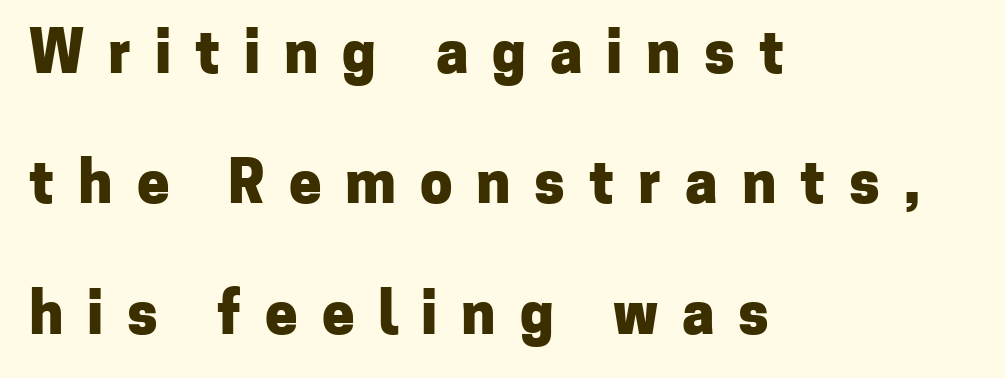
{"serif": "no", "italic": "no", "bold": "yes", "weight": "heavy", "width": "normal", "stroke_contrast": "low", "x_height": "medium", "monospaced": "no", "underline": "no", "align": "left", "line_spacing": "loose", "line_spacing_ratio": 2.25, "letter_spacing": "wide", "letter_spacing_em": 0.41, "glyph_px": 58}
